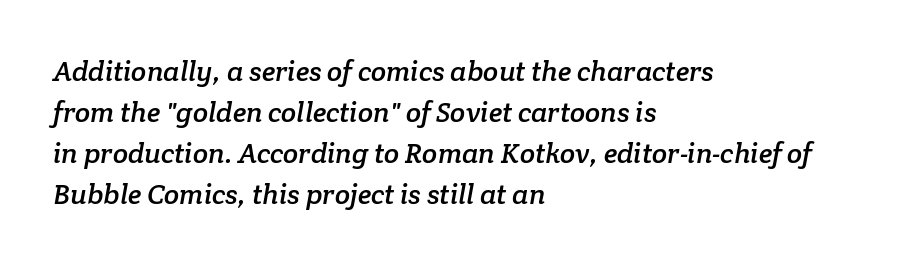
{"serif": "yes", "width": "normal", "stroke_contrast": "low", "x_height": "medium", "monospaced": "no", "underline": "no", "align": "left", "line_spacing": "normal", "line_spacing_ratio": 1.46, "letter_spacing": "normal", "letter_spacing_em": 0.0, "glyph_px": 28}
